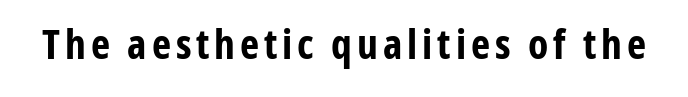
{"serif": "no", "italic": "no", "bold": "yes", "weight": "bold", "width": "condensed", "stroke_contrast": "low", "x_height": "medium", "monospaced": "no", "underline": "no", "glyph_px": 41}
